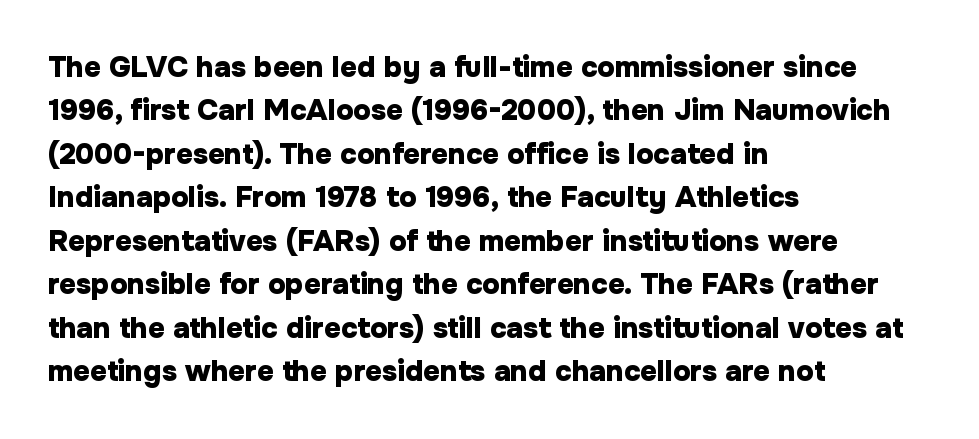
Q: Is the text bold? A: Yes.
Q: Is the text italic (slanted)? A: No, it is upright.
Q: Is the typeface a serif or a sans-serif typeface? A: Sans-serif.
Q: Is the text underlined? A: No.
Q: How is the paragraph aligned? A: Left-aligned.
Q: Is the spacing between letters normal or unusually wide? A: Normal.
Q: Is the spacing between lines tight, normal or loose? A: Normal.
Q: Width (condensed, normal, or wide)? A: Normal.
Q: Stroke contrast? A: Low.
Q: x-height? A: Medium.
Q: Monospaced? A: No.
